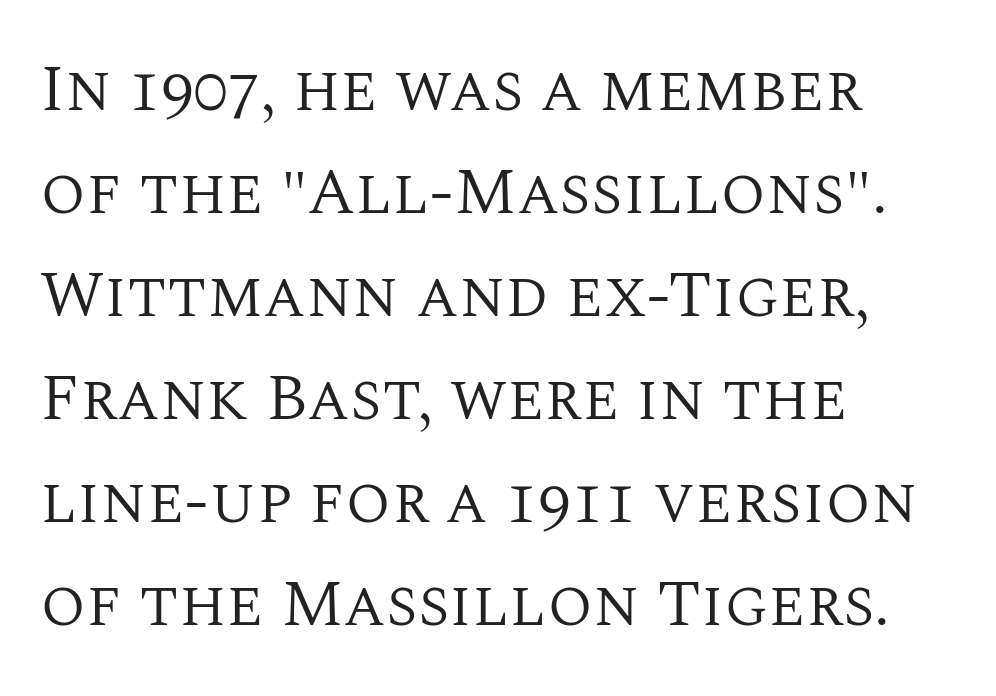
Q: Is the text bold? A: No.
Q: Is the text italic (slanted)? A: No, it is upright.
Q: Is the typeface a serif or a sans-serif typeface? A: Serif.
Q: Is the text underlined? A: No.
Q: How is the paragraph aligned? A: Left-aligned.
Q: Is the spacing between letters normal or unusually wide? A: Normal.
Q: Is the spacing between lines tight, normal or loose? A: Normal.
Q: Width (condensed, normal, or wide)? A: Normal.
Q: Stroke contrast? A: Medium.
Q: x-height? A: Large.
Q: Monospaced? A: No.
